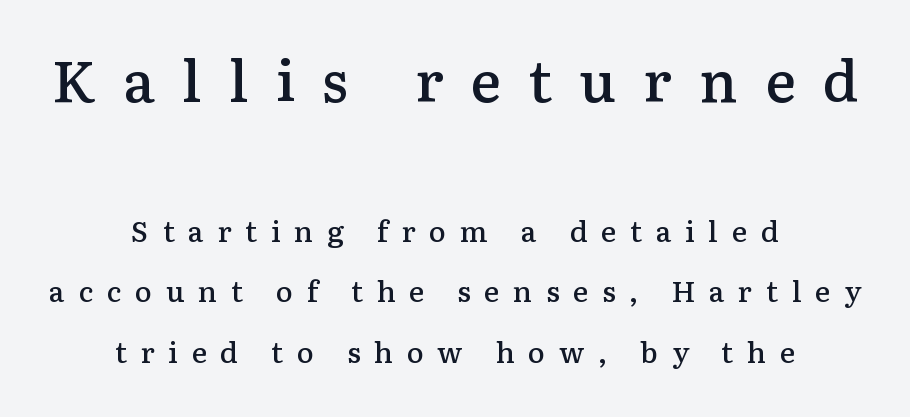
Casual observation: everything's sitting right in the middle. The passage shown is not underscored anywhere. Does the lettering tilt? It doesn't — this is upright. What's the leading like? Stretched, with rows far apart.
